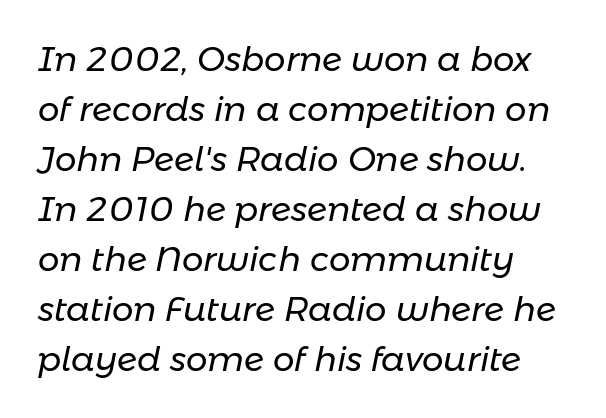
Anything drawn beneath the words? Only blank space. You could not count columns in this text — the font is proportionally spaced. The passage shown has conventional tracking throughout. Horizontally, the lines are justified to the leading edge only. Students, observe: this is what conventionally led text looks like. The weight tops out at a normal text grade.
